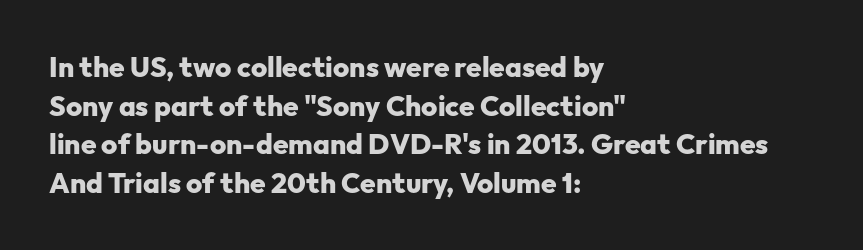
The image shows 28 px heavy sans-serif type, upright; set left-aligned, normal line spacing (1.38x), normal letter spacing, not underlined; low stroke contrast and a medium x-height.
